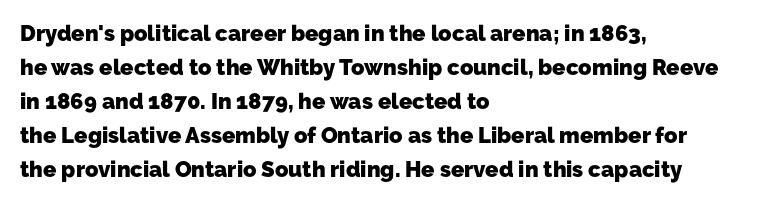
A student would call this left alignment; a typographer would say flush left, rag right. No extra tracking has been applied to these lines. The strip under each line holds only bare page. Notice how descenders clear the ascenders below comfortably — that's standard leading. As a designer I'd log this as weight 700, bold.
